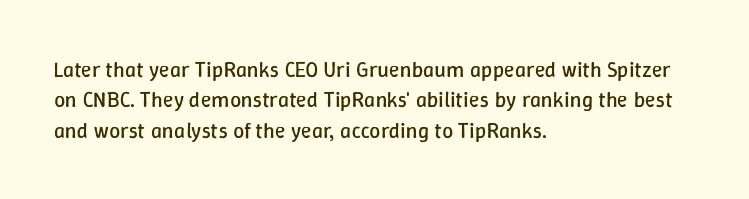
A quiet, ordinary-to-light weight characterises the typeface. The text block is weighted toward the left margin, trailing off unevenly rightward. This rendering leaves character spacing at its baseline value. Characters remain perfectly vertical along every line. The strip under each line holds only bare page.
